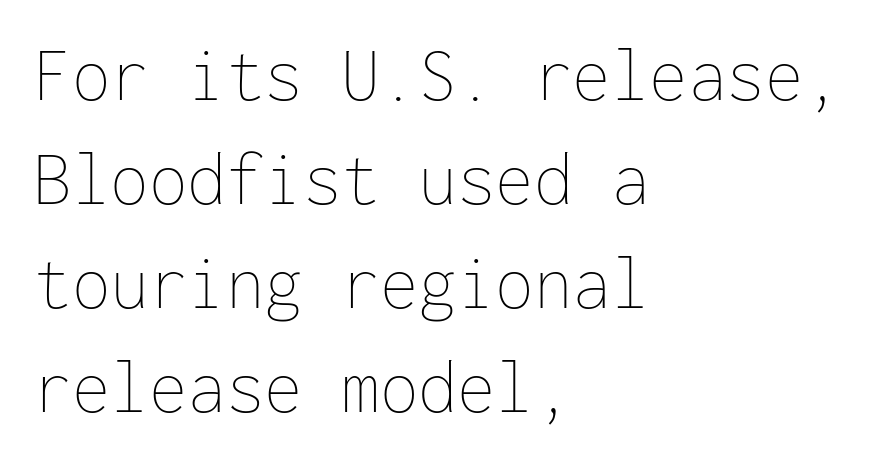
The image shows 77 px thin type, upright, monospaced; set left-aligned, normal line spacing (1.35x), normal letter spacing, not underlined; low stroke contrast and a medium x-height.
